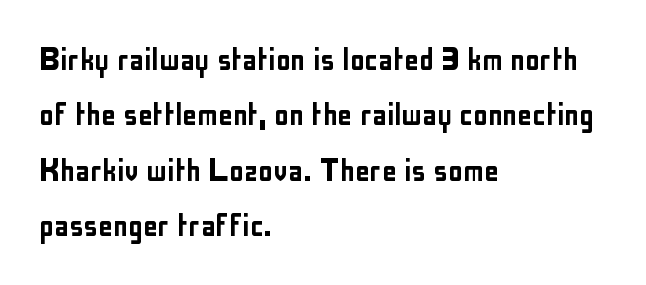
Q: Is the text italic (slanted)? A: No, it is upright.
Q: Is the typeface a serif or a sans-serif typeface? A: Sans-serif.
Q: Is the text underlined? A: No.
Q: How is the paragraph aligned? A: Left-aligned.
Q: Is the spacing between letters normal or unusually wide? A: Normal.
Q: Is the spacing between lines tight, normal or loose? A: Normal.
Q: Width (condensed, normal, or wide)? A: Condensed.
Q: Stroke contrast? A: Low.
Q: x-height? A: Medium.
Q: Monospaced? A: No.
